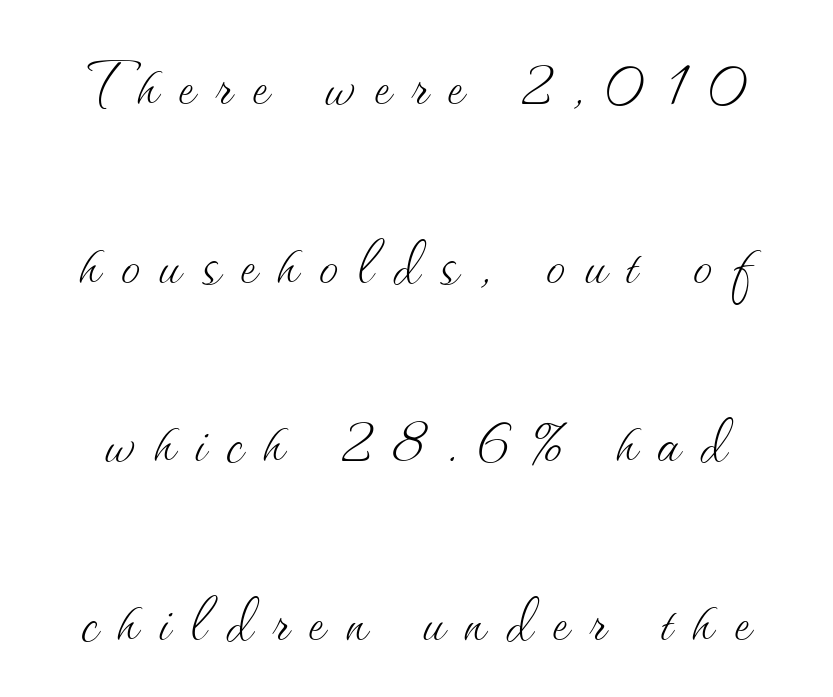
Stem width sits at or under what a default text font uses. Spacing verdict: proportional, widths tailored to each character. Underline: absent. The gaps between neighbouring characters are conspicuously large.
